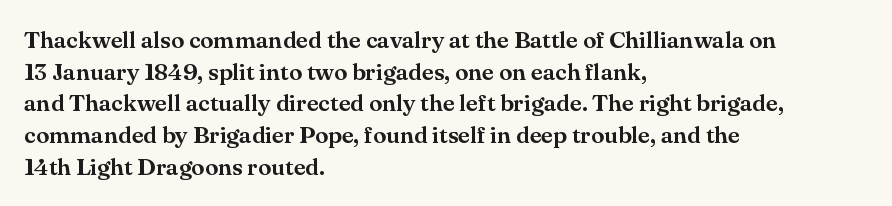
The letterforms sit shoulder to shoulder at normal distance. In terms of leading, this rendering sits right in the middle. The rendering anchors every line to the left-hand side. Style check: upright.
